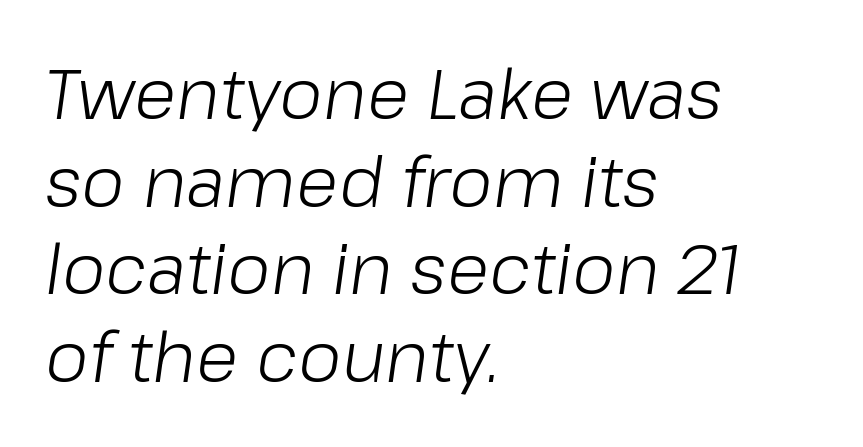
The typeface has the unassuming heft of standard copy or less. Note the varied advance widths — an 'i' is clearly narrower than an 'm'. Compared with typical paragraphs, the rows here are spaced about the same. There is no visible air inserted between adjacent glyphs. The passage shown is not underscored anywhere. These lines stack with their left ends in a neat column.
